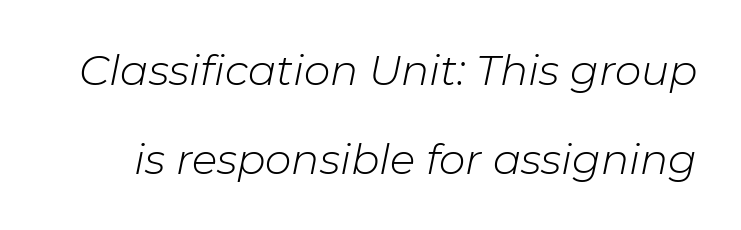
Quick note: italic. Students, observe: this is what heavily led, spacious text looks like. The gaps between neighbouring characters are ordinary and unremarkable. Here the designer chose a conventional face with non-uniform glyph widths. Think standard paragraph weight, or any step lighter than that. Each row of text sits above clean, open space.
